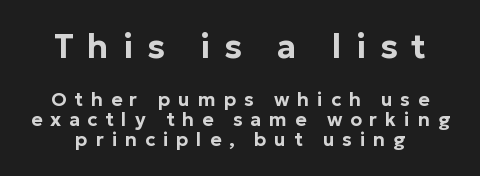
Q: Is the text italic (slanted)? A: No, it is upright.
Q: Is the typeface a serif or a sans-serif typeface? A: Sans-serif.
Q: Is the text underlined? A: No.
Q: Is the spacing between letters normal or unusually wide? A: Unusually wide.
Q: Is the spacing between lines tight, normal or loose? A: Tight.
Q: Which block of text is set in a larger size, the first (top) or the second (bottom)? A: The first (top) one.
Q: Width (condensed, normal, or wide)? A: Normal.
Q: Stroke contrast? A: Low.
Q: x-height? A: Medium.
Q: Monospaced? A: No.
